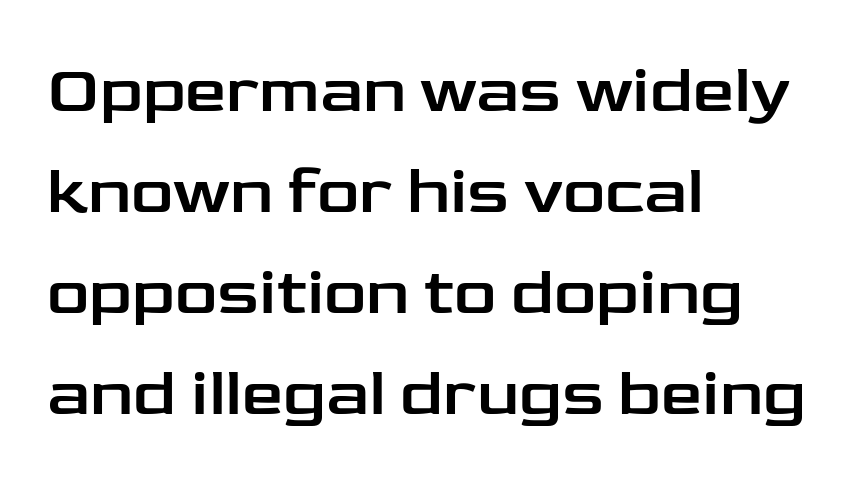
This sample has the flowing, uneven cadence of proportional lettering. Nope, no serifs anywhere on these letters. Vertical spacing — default. The type sits square on the baseline with zero lean. Typeset ragged right — the left edge is the straight one.
